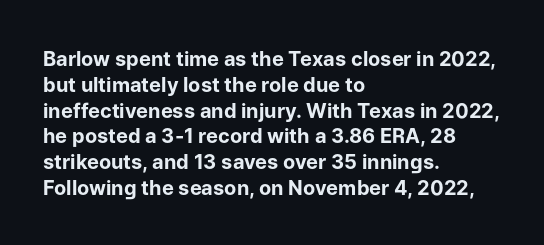
The image shows 20 px bold type, upright; set left-aligned, normal line spacing (1.29x), normal letter spacing, not underlined.
